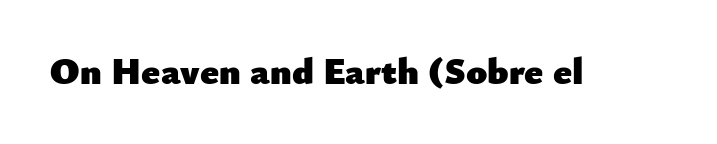
Q: Is the text bold? A: Yes.
Q: Is the text italic (slanted)? A: No, it is upright.
Q: Is the typeface a serif or a sans-serif typeface? A: Sans-serif.
Q: Is the text underlined? A: No.
Q: Is the spacing between letters normal or unusually wide? A: Normal.
Q: Width (condensed, normal, or wide)? A: Normal.
Q: Stroke contrast? A: Low.
Q: x-height? A: Small.
Q: Monospaced? A: No.
